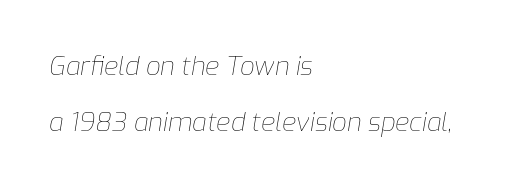
Q: Is the text bold? A: No.
Q: Is the text italic (slanted)? A: Yes, it leans right by about 9 degrees.
Q: Is the text underlined? A: No.
Q: How is the paragraph aligned? A: Left-aligned.
Q: Is the spacing between letters normal or unusually wide? A: Normal.
Q: Is the spacing between lines tight, normal or loose? A: Loose.
